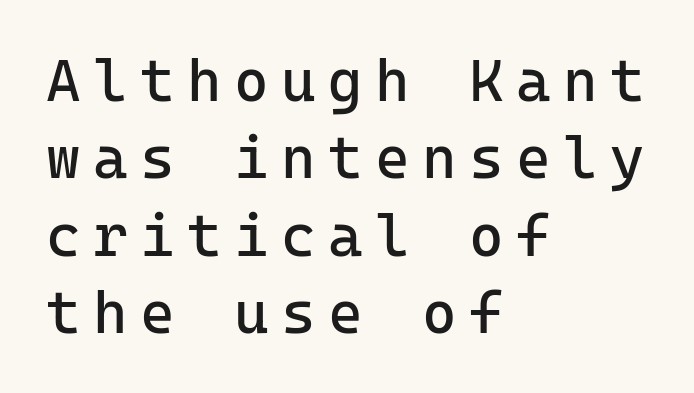
Each stroke keeps to a modest, everyday thickness or less. Caption: multi-line text, flush left, ragged right. Fixed-width glyphs throughout — classic coding-font behaviour. No italicization has been applied; the sample stays upright. This rendering widens character spacing well past its baseline value. The type family on display is of the sans-serif kind.
